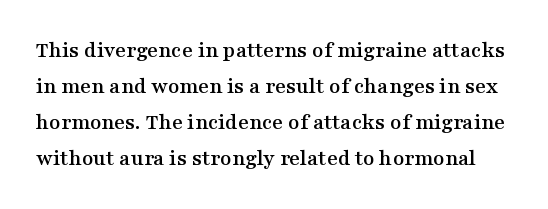
The image shows 23 px text type, upright; set normal line spacing (1.56x), normal letter spacing, not underlined.
